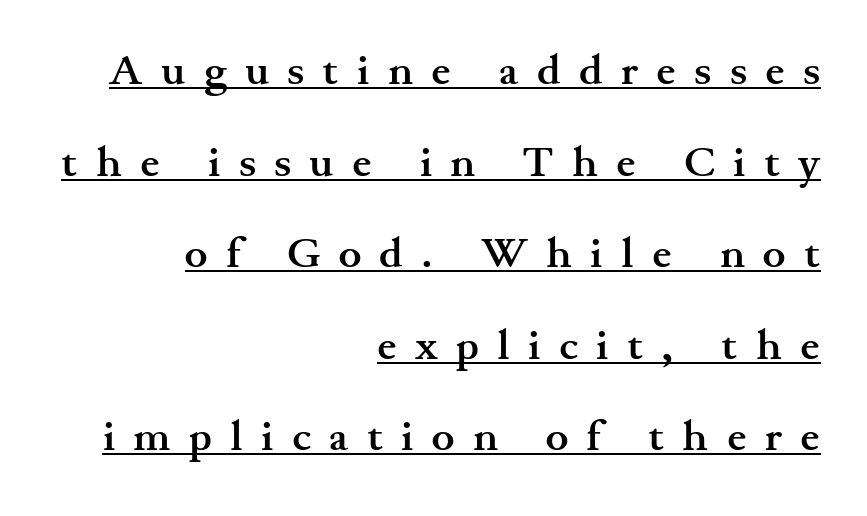
Italic: no, the glyphs are upright roman. Visually the block forms a straight wall on the right and a jagged coastline on the left. Observe the serifs anchoring each vertical stroke in this sample. Spacing verdict: proportional, widths tailored to each character.
